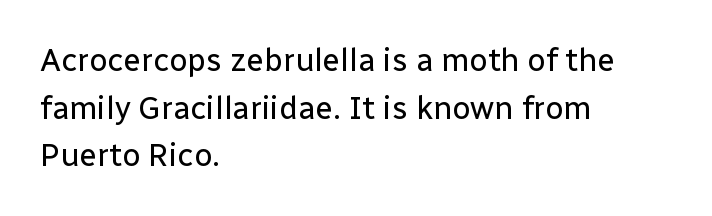
Q: Is the text bold? A: No.
Q: Is the text italic (slanted)? A: No, it is upright.
Q: Is the typeface a serif or a sans-serif typeface? A: Sans-serif.
Q: Is the text underlined? A: No.
Q: How is the paragraph aligned? A: Left-aligned.
Q: Is the spacing between letters normal or unusually wide? A: Normal.
Q: Is the spacing between lines tight, normal or loose? A: Normal.
Q: Width (condensed, normal, or wide)? A: Normal.
Q: Stroke contrast? A: Low.
Q: x-height? A: Medium.
Q: Monospaced? A: No.
